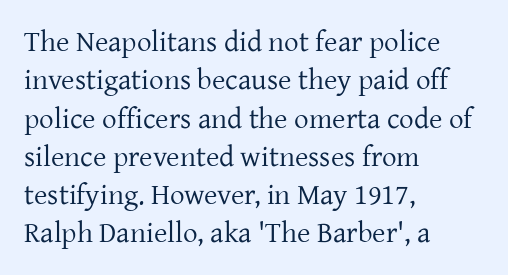
{"serif": "yes", "italic": "no", "bold": "no", "weight": "regular", "width": "normal", "stroke_contrast": "low", "x_height": "medium", "monospaced": "no", "underline": "no", "align": "left", "line_spacing": "normal", "line_spacing_ratio": 1.32, "letter_spacing": "normal", "letter_spacing_em": 0.0, "glyph_px": 29}
